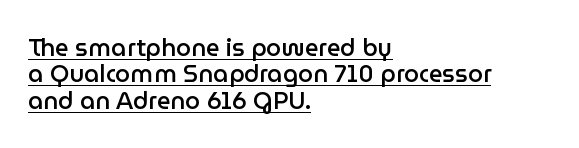
{"italic": "no", "bold": "semi", "underline": "yes", "align": "left", "line_spacing": "tight", "line_spacing_ratio": 1.1, "letter_spacing": "normal", "letter_spacing_em": 0.0, "glyph_px": 24}
